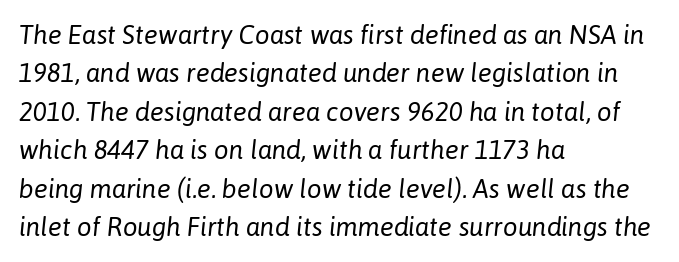
Q: Is the text bold? A: No.
Q: Is the text italic (slanted)? A: Yes, it leans right by about 6 degrees.
Q: Is the text underlined? A: No.
Q: How is the paragraph aligned? A: Left-aligned.
Q: Is the spacing between letters normal or unusually wide? A: Normal.
Q: Is the spacing between lines tight, normal or loose? A: Normal.
